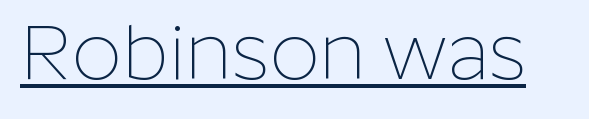
Q: Is the text bold? A: No.
Q: Is the text italic (slanted)? A: No, it is upright.
Q: Is the typeface a serif or a sans-serif typeface? A: Sans-serif.
Q: Is the text underlined? A: Yes.
Q: Is the spacing between letters normal or unusually wide? A: Normal.
Q: Width (condensed, normal, or wide)? A: Normal.
Q: Stroke contrast? A: Low.
Q: x-height? A: Medium.
Q: Monospaced? A: No.
